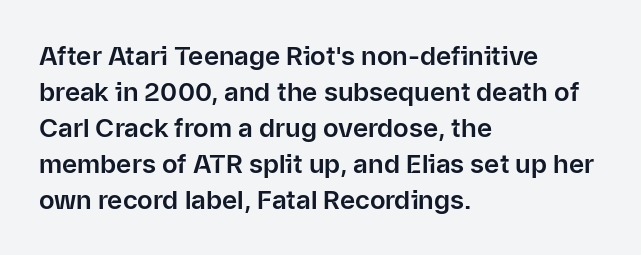
This is roman type, the default non-slanted kind. Standard letterfit; no display-style spreading of the glyphs. Evenly set lines give the paragraph a standard silhouette. The specimen omits any rule beneath the text block's lines. The paragraph shown leans on its left margin.
